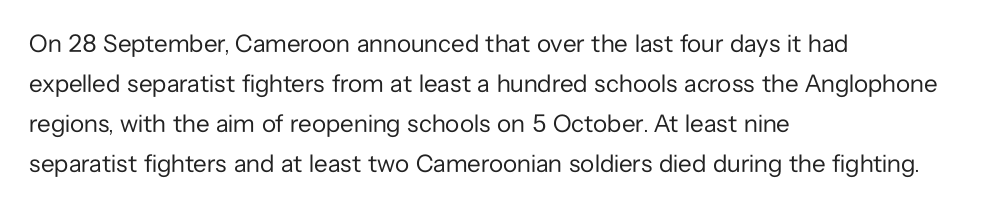
{"italic": "no", "bold": "no", "underline": "no", "align": "left", "line_spacing": "normal", "line_spacing_ratio": 1.6, "letter_spacing": "normal", "letter_spacing_em": 0.0, "glyph_px": 25}
